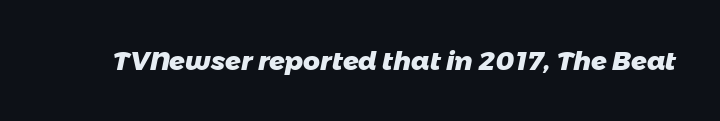
Set as a true bold cut, around the 700 mark. No word sits above an underline. Nothing unusual about the tracking: characters are spaced as the font intends.
